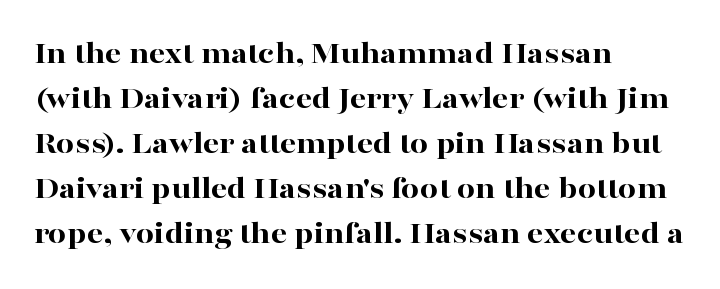
Notice how thick the strokes are: this is what a full bold looks like. The passage shown stacks its lines at a standard gap. The face used here is rendered with its standard letterfit. The type sits square on the baseline with zero lean. The text block is weighted toward the left margin, trailing off unevenly rightward. A bare baseline throughout the passage.
